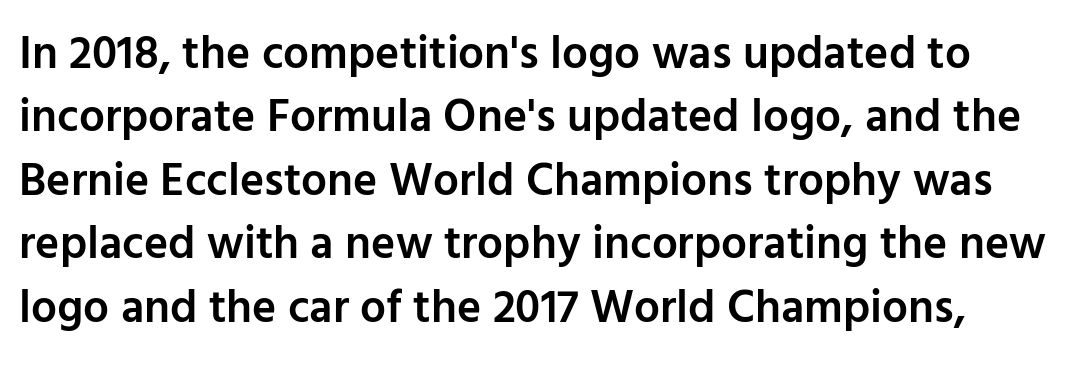
{"serif": "no", "italic": "no", "bold": "semi", "weight": "semibold", "width": "normal", "stroke_contrast": "low", "x_height": "medium", "monospaced": "no", "underline": "no", "line_spacing": "normal", "line_spacing_ratio": 1.38, "letter_spacing": "normal", "letter_spacing_em": 0.0, "glyph_px": 46}
